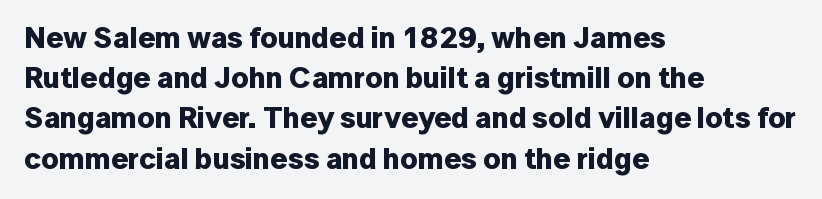
The typesetter chose a ragged-right arrangement here. You'd pick this weight for a headline — it's a proper bold. Decoration check: the copy has no underline. In terms of leading, this rendering sits right in the middle. The letters sit at their default tracking, neither squeezed nor spread. Proportional: the letters do not fall into vertical columns.
